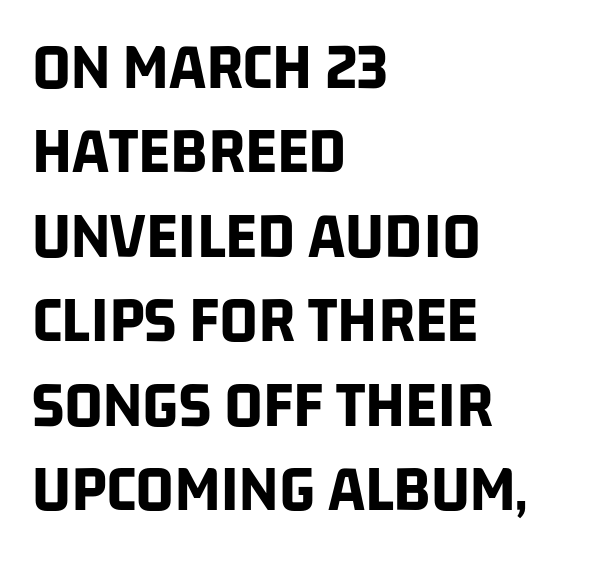
The image shows 67 px bold, condensed sans-serif type; set left-aligned, normal line spacing (1.26x), normal letter spacing, not underlined; low stroke contrast and a large x-height.
